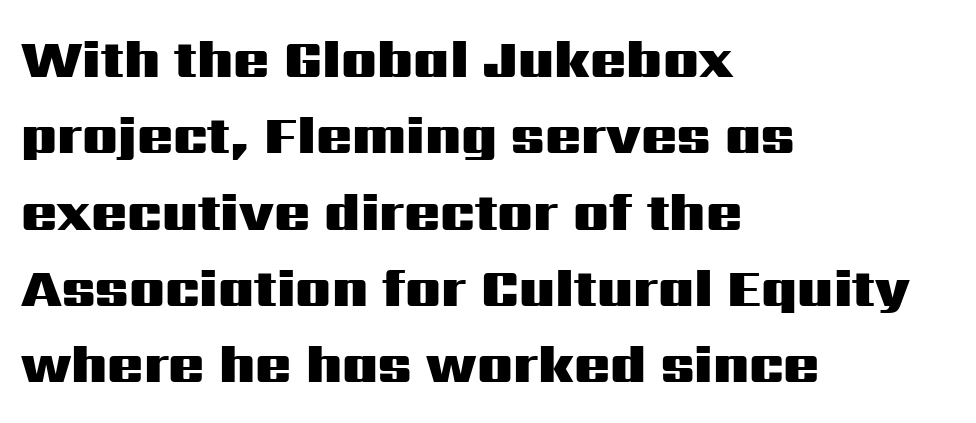
Q: Is the text bold? A: Yes.
Q: Is the text italic (slanted)? A: No, it is upright.
Q: Is the typeface a serif or a sans-serif typeface? A: Sans-serif.
Q: Is the text underlined? A: No.
Q: How is the paragraph aligned? A: Left-aligned.
Q: Is the spacing between letters normal or unusually wide? A: Normal.
Q: Is the spacing between lines tight, normal or loose? A: Normal.
Q: Width (condensed, normal, or wide)? A: Wide.
Q: Stroke contrast? A: Medium.
Q: x-height? A: Medium.
Q: Monospaced? A: No.
